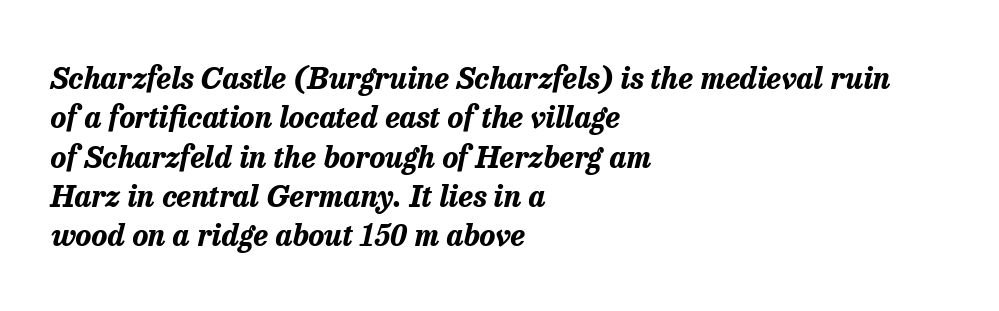
Q: Is the text bold? A: Yes.
Q: Is the text italic (slanted)? A: Yes, it leans right by about 13 degrees.
Q: Is the text underlined? A: No.
Q: How is the paragraph aligned? A: Left-aligned.
Q: Is the spacing between letters normal or unusually wide? A: Normal.
Q: Is the spacing between lines tight, normal or loose? A: Normal.
Q: Width (condensed, normal, or wide)? A: Normal.
Q: Stroke contrast? A: Low.
Q: x-height? A: Medium.
Q: Monospaced? A: No.
